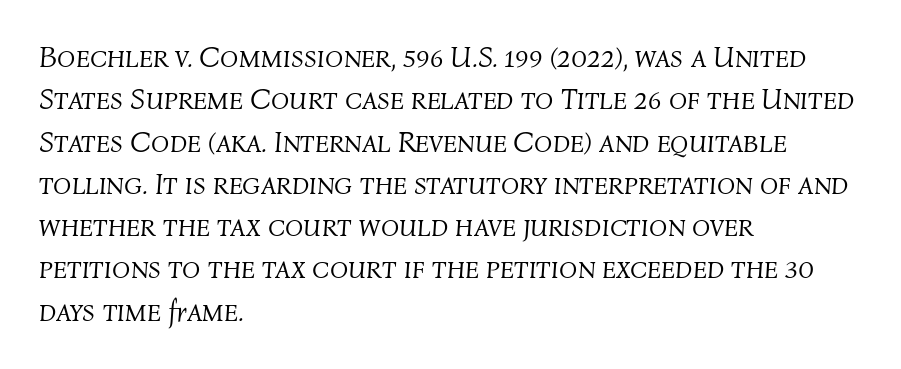
Ink coverage per letter is moderate at most. The paragraph shown leans on its left margin. Character widths vary here, with narrow letters taking less room than wide ones. Does the leading feel generous? No, just average. The rendering keeps characters at their native spacing.
